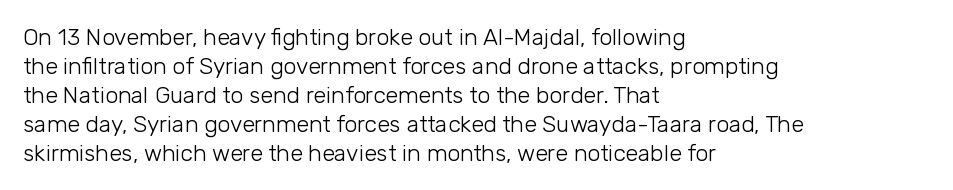
The image shows 23 px text type, upright; set left-aligned, normal line spacing (1.26x), normal letter spacing, not underlined.
